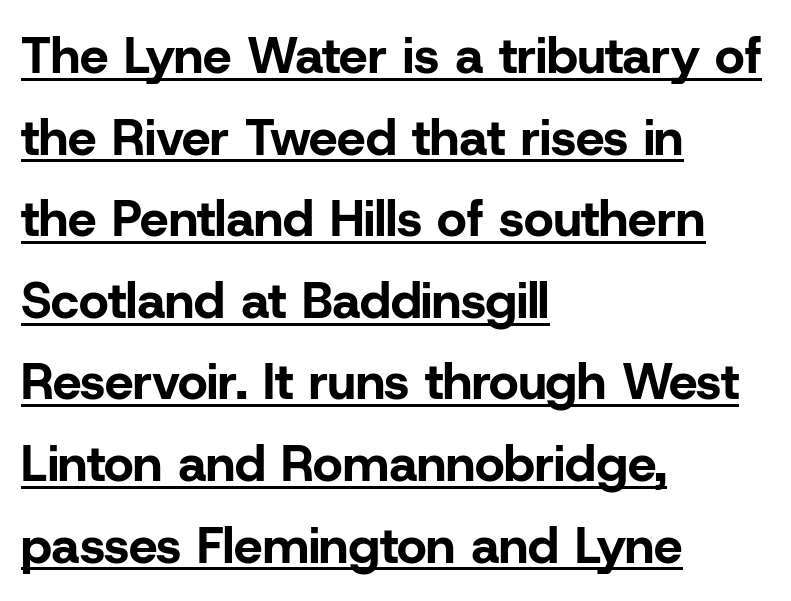
Q: Is the text bold? A: Yes.
Q: Is the text italic (slanted)? A: No, it is upright.
Q: Is the typeface a serif or a sans-serif typeface? A: Sans-serif.
Q: Is the text underlined? A: Yes.
Q: How is the paragraph aligned? A: Left-aligned.
Q: Is the spacing between letters normal or unusually wide? A: Normal.
Q: Is the spacing between lines tight, normal or loose? A: Normal.
Q: Width (condensed, normal, or wide)? A: Normal.
Q: Stroke contrast? A: Low.
Q: x-height? A: Medium.
Q: Monospaced? A: No.
